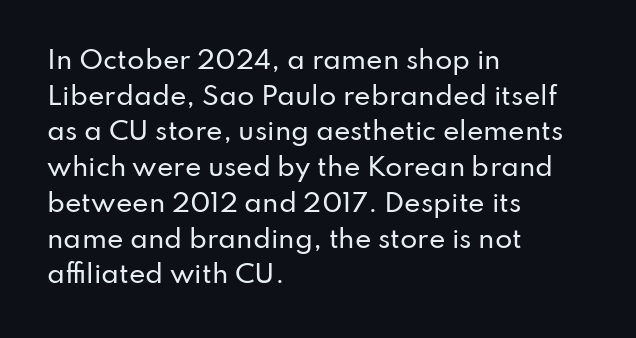
Glyph-to-glyph distance matches everyday printed text. The baseline area is clear. These lines are set flush left with a ragged right edge. Designer's note — italics off, roman on. The rendering uses a moderate line-height, typical for paragraphs.
